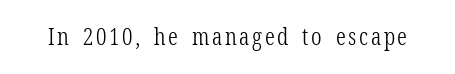
The image shows 24 px text type, upright; set not underlined.
